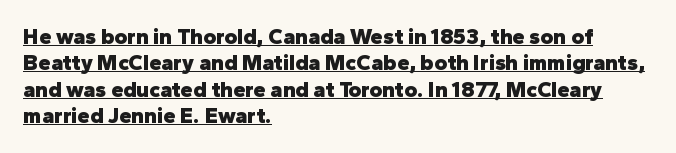
Visually the block forms a straight wall on the left and a jagged coastline on the right. Descenders here cross a horizontal rule under the line. How are the letters spaced? Ordinarily, with no added tracking. Unlike italic type, these characters show no tilt at all. How heavy is the stroke? Heavy — this is a bold.
